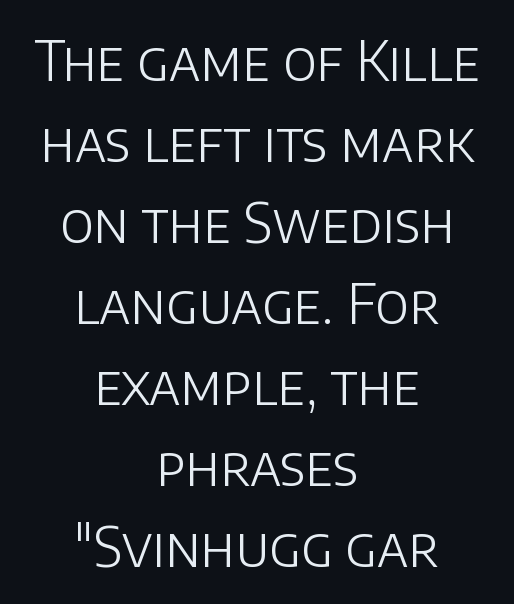
{"serif": "no", "italic": "no", "bold": "no", "weight": "light", "width": "normal", "stroke_contrast": "low", "x_height": "large", "monospaced": "no", "underline": "no", "align": "center", "line_spacing": "normal", "line_spacing_ratio": 1.5, "letter_spacing": "normal", "letter_spacing_em": 0.0, "glyph_px": 54}
